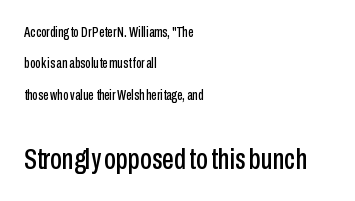
{"serif": "no", "italic": "no", "width": "condensed", "stroke_contrast": "low", "x_height": "medium", "monospaced": "no", "underline": "no", "align": "left", "line_spacing": "loose", "line_spacing_ratio": 2.24, "letter_spacing": "normal", "letter_spacing_em": 0.0, "larger_block": "second", "size_ratio": 2.14, "glyph_px": 30}
